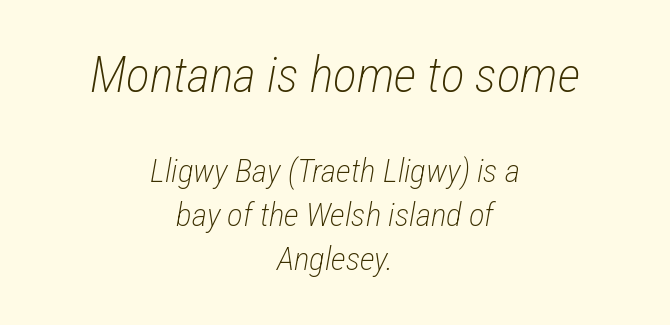
These lines are rendered in a variable-pitch font. Lines of text with bare space underneath. What stands out about the letter spacing? Nothing — it is the standard amount. The strokes carry an ordinary text weight at most.
